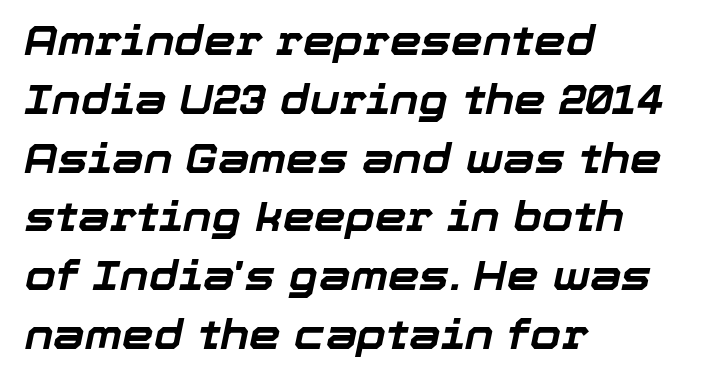
The image shows 40 px bold type, italic (leaning right); set left-aligned, normal line spacing (1.47x), normal letter spacing, not underlined; low stroke contrast and a medium x-height.
